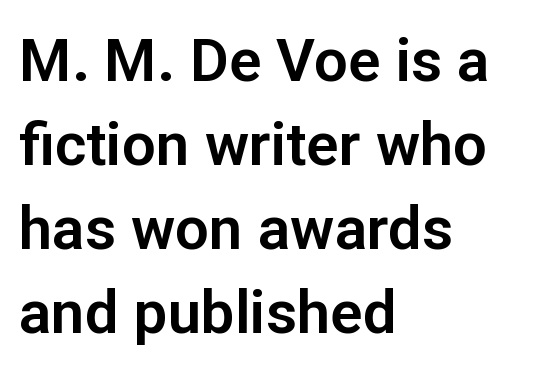
Q: Is the text italic (slanted)? A: No, it is upright.
Q: Is the typeface a serif or a sans-serif typeface? A: Sans-serif.
Q: Is the text underlined? A: No.
Q: How is the paragraph aligned? A: Left-aligned.
Q: Is the spacing between letters normal or unusually wide? A: Normal.
Q: Is the spacing between lines tight, normal or loose? A: Normal.
Q: Width (condensed, normal, or wide)? A: Normal.
Q: Stroke contrast? A: Low.
Q: x-height? A: Medium.
Q: Monospaced? A: No.
